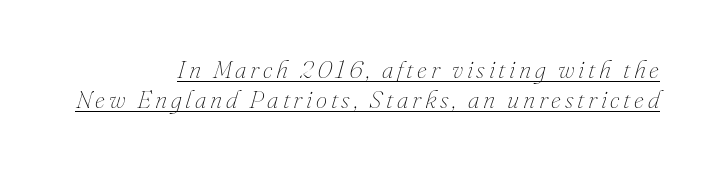
Check the space under the baseline: a stroke is drawn there. The lines are quadded right. Think standard paragraph weight, or any step lighter than that. If you drew a line through each stem, it would be angled.
